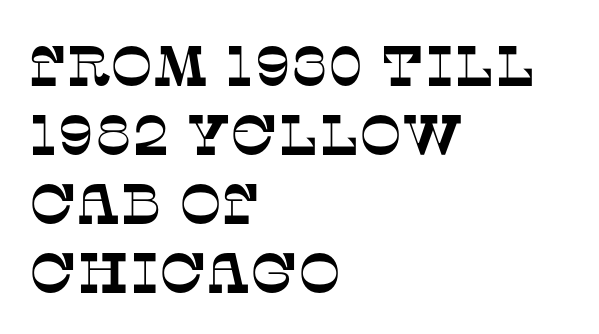
The image shows 57 px serif type; set left-aligned, line spacing 1.21x, normal letter spacing, not underlined; low stroke contrast and a large x-height.
